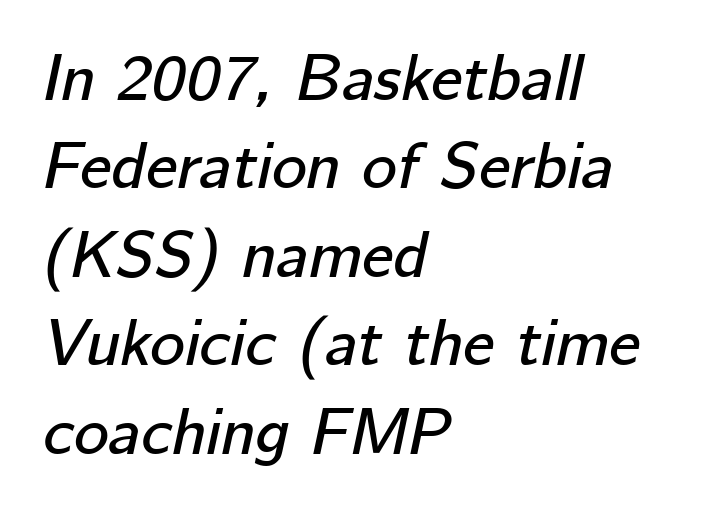
{"italic": "yes", "lean": "right", "slant_degrees": 12, "width": "normal", "stroke_contrast": "low", "x_height": "medium", "monospaced": "no", "underline": "no", "align": "left", "line_spacing": "normal", "line_spacing_ratio": 1.34, "letter_spacing": "normal", "letter_spacing_em": 0.0, "glyph_px": 66}
